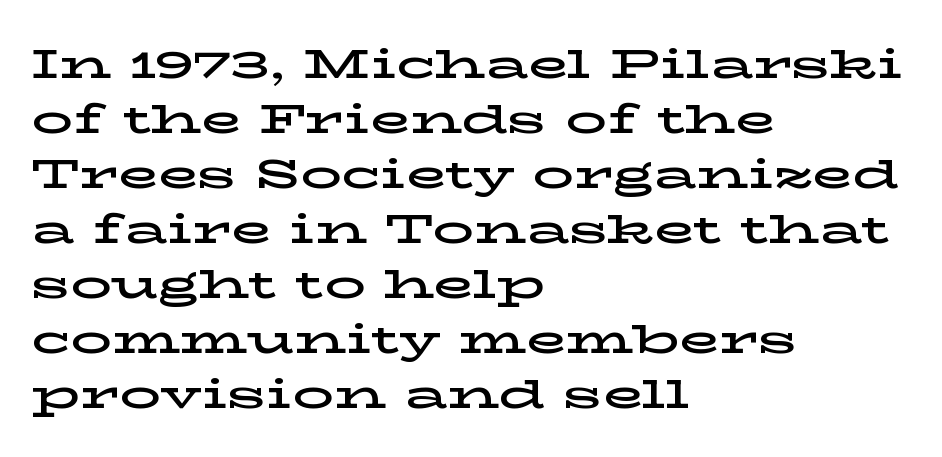
Q: Is the text italic (slanted)? A: No, it is upright.
Q: Is the typeface a serif or a sans-serif typeface? A: Serif.
Q: Is the text underlined? A: No.
Q: How is the paragraph aligned? A: Left-aligned.
Q: Is the spacing between letters normal or unusually wide? A: Normal.
Q: Is the spacing between lines tight, normal or loose? A: Normal.
Q: Width (condensed, normal, or wide)? A: Wide.
Q: Stroke contrast? A: Low.
Q: x-height? A: Medium.
Q: Monospaced? A: No.
